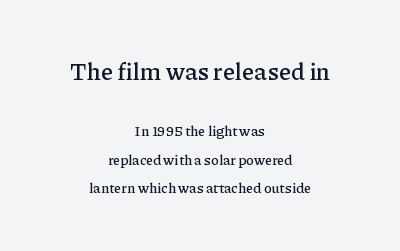
{"italic": "no", "underline": "no", "align": "center", "line_spacing": "loose", "line_spacing_ratio": 2.01, "letter_spacing": "normal", "letter_spacing_em": 0.0, "larger_block": "first", "size_ratio": 1.71, "glyph_px": 24}
